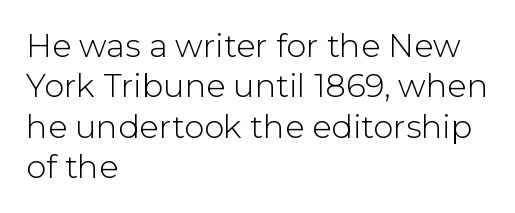
Q: Is the text bold? A: No.
Q: Is the text italic (slanted)? A: No, it is upright.
Q: Is the typeface a serif or a sans-serif typeface? A: Sans-serif.
Q: Is the text underlined? A: No.
Q: How is the paragraph aligned? A: Left-aligned.
Q: Is the spacing between letters normal or unusually wide? A: Normal.
Q: Is the spacing between lines tight, normal or loose? A: Normal.
Q: Width (condensed, normal, or wide)? A: Normal.
Q: Stroke contrast? A: Low.
Q: x-height? A: Medium.
Q: Monospaced? A: No.
